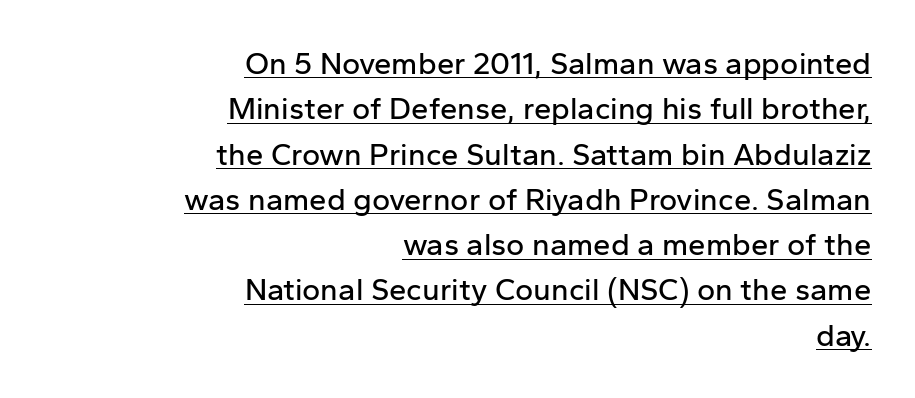
Students, observe the line beneath the letters — that is underlining. Nope, no serifs anywhere on these letters. The paragraph shown leans on its right margin. Posture: vertical. Here the designer chose a conventional face with non-uniform glyph widths.
